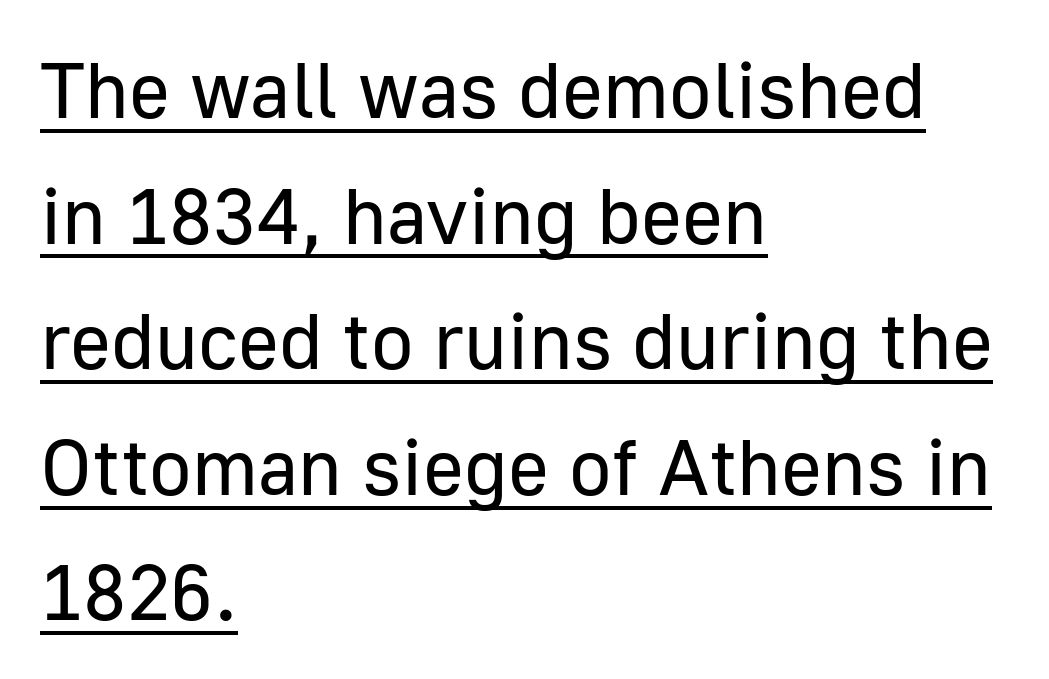
{"serif": "no", "italic": "no", "bold": "no", "weight": "regular", "width": "normal", "stroke_contrast": "low", "x_height": "medium", "monospaced": "no", "underline": "yes", "align": "left", "line_spacing": "normal", "line_spacing_ratio": 1.59, "letter_spacing": "normal", "letter_spacing_em": 0.0, "glyph_px": 79}
